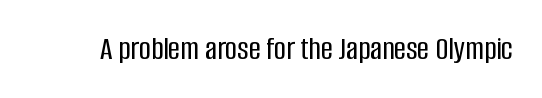
Q: Is the text italic (slanted)? A: No, it is upright.
Q: Is the typeface a serif or a sans-serif typeface? A: Sans-serif.
Q: Is the text underlined? A: No.
Q: Is the spacing between letters normal or unusually wide? A: Normal.
Q: Width (condensed, normal, or wide)? A: Condensed.
Q: Stroke contrast? A: Low.
Q: x-height? A: Large.
Q: Monospaced? A: No.
